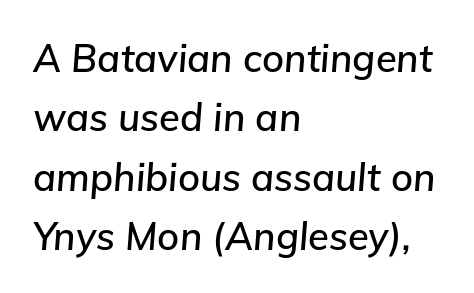
Q: Is the text italic (slanted)? A: Yes, it leans right by about 5 degrees.
Q: Is the text underlined? A: No.
Q: How is the paragraph aligned? A: Left-aligned.
Q: Is the spacing between letters normal or unusually wide? A: Normal.
Q: Is the spacing between lines tight, normal or loose? A: Normal.
Q: Width (condensed, normal, or wide)? A: Normal.
Q: Stroke contrast? A: Low.
Q: x-height? A: Medium.
Q: Monospaced? A: No.
